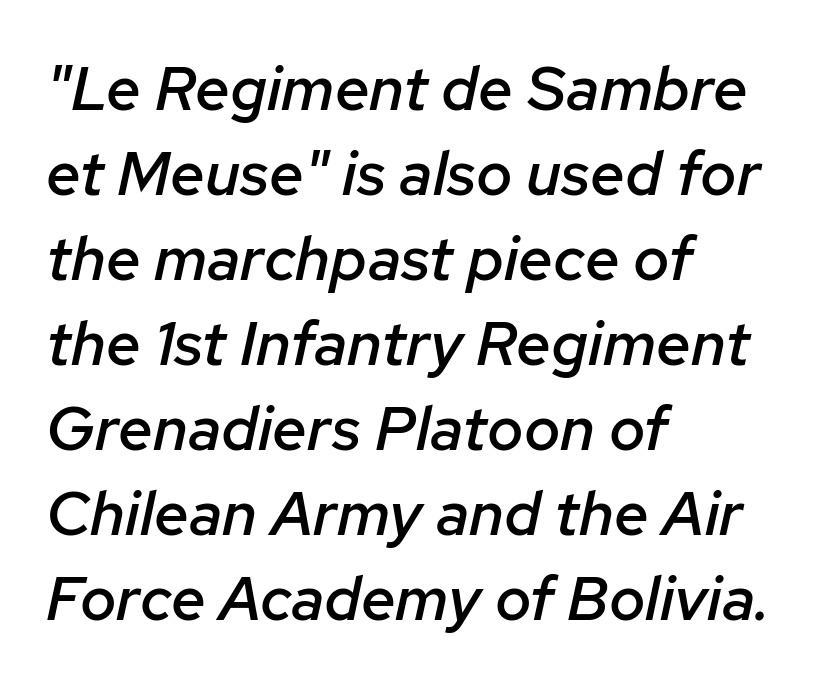
Q: Is the text bold? A: Semi-bold.
Q: Is the text italic (slanted)? A: Yes, it leans right by about 12 degrees.
Q: Is the text underlined? A: No.
Q: How is the paragraph aligned? A: Left-aligned.
Q: Is the spacing between letters normal or unusually wide? A: Normal.
Q: Is the spacing between lines tight, normal or loose? A: Normal.
Q: Width (condensed, normal, or wide)? A: Normal.
Q: Stroke contrast? A: Low.
Q: x-height? A: Medium.
Q: Monospaced? A: No.
